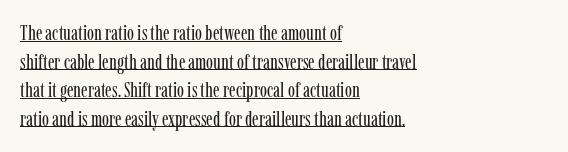
{"italic": "no", "bold": "no", "underline": "yes", "align": "left", "line_spacing": "normal", "line_spacing_ratio": 1.36, "letter_spacing": "normal", "letter_spacing_em": 0.0, "glyph_px": 21}
